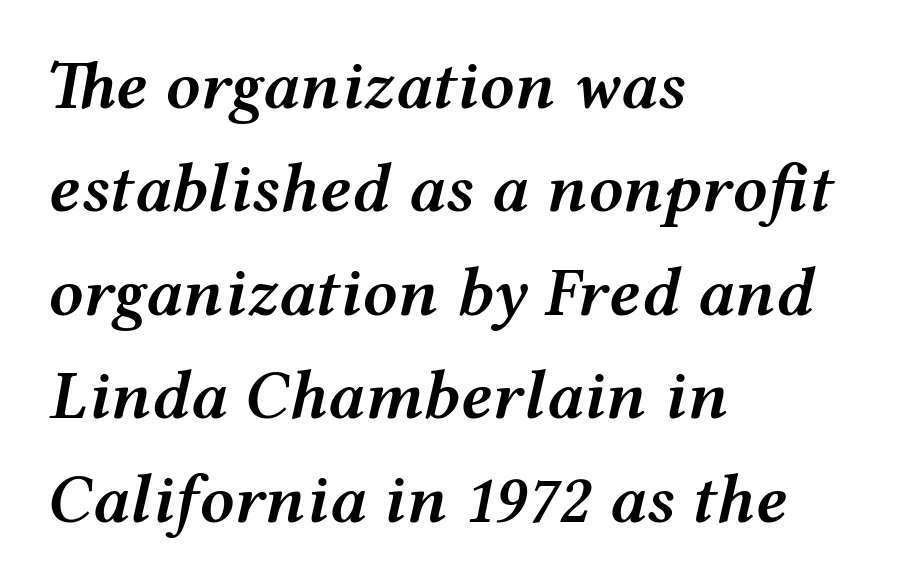
The sample has been set in demibold, a notch under bold. Interline gaps are of average width in this sample. The foot of each line stays bare and open. Each line starts at the same left margin while the right side varies. These lines are rendered in a variable-pitch font. Look at the tracking — it's just the regular setting, nothing added.
